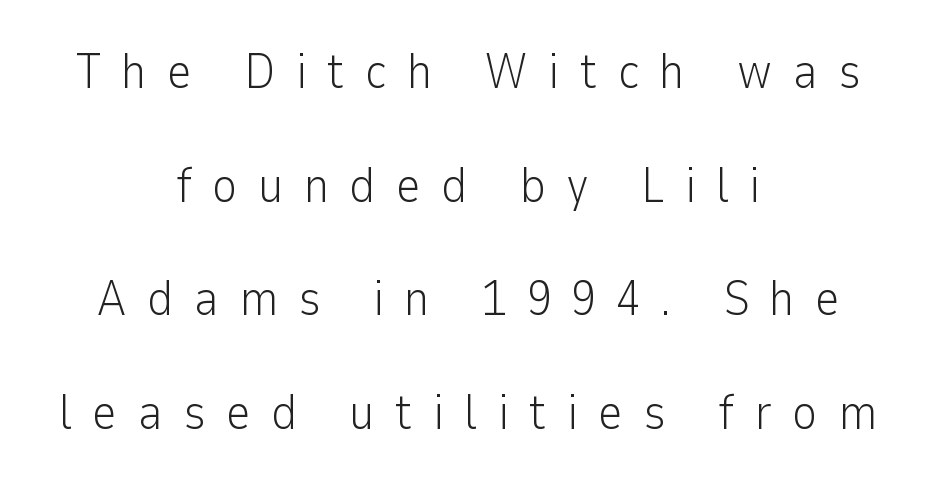
Q: Is the text bold? A: No.
Q: Is the text italic (slanted)? A: No, it is upright.
Q: Is the typeface a serif or a sans-serif typeface? A: Sans-serif.
Q: Is the text underlined? A: No.
Q: How is the paragraph aligned? A: Centered.
Q: Is the spacing between letters normal or unusually wide? A: Unusually wide.
Q: Is the spacing between lines tight, normal or loose? A: Loose.
Q: Width (condensed, normal, or wide)? A: Normal.
Q: Stroke contrast? A: Low.
Q: x-height? A: Medium.
Q: Monospaced? A: No.
